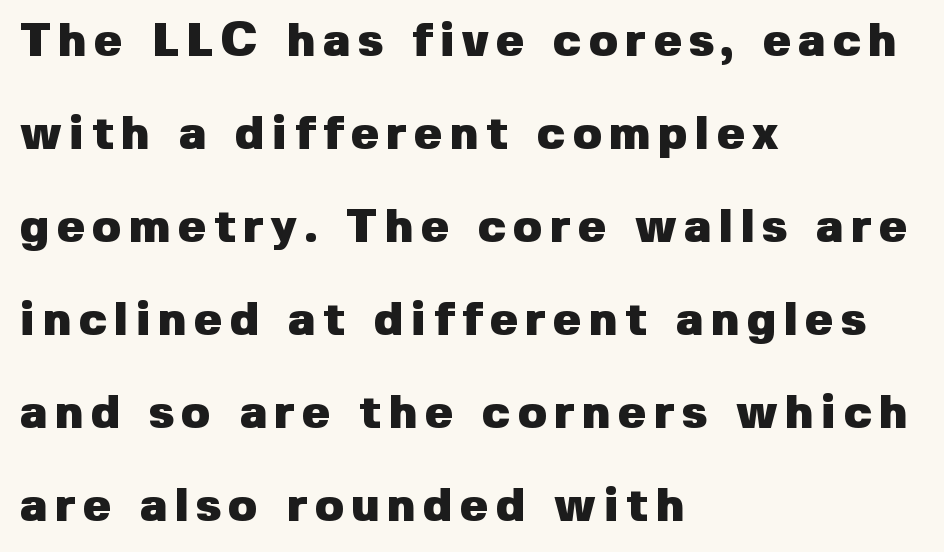
{"serif": "no", "italic": "no", "bold": "yes", "weight": "heavy", "width": "normal", "stroke_contrast": "low", "x_height": "medium", "monospaced": "no", "underline": "no", "align": "left", "line_spacing": "loose", "line_spacing_ratio": 1.98, "glyph_px": 47}
